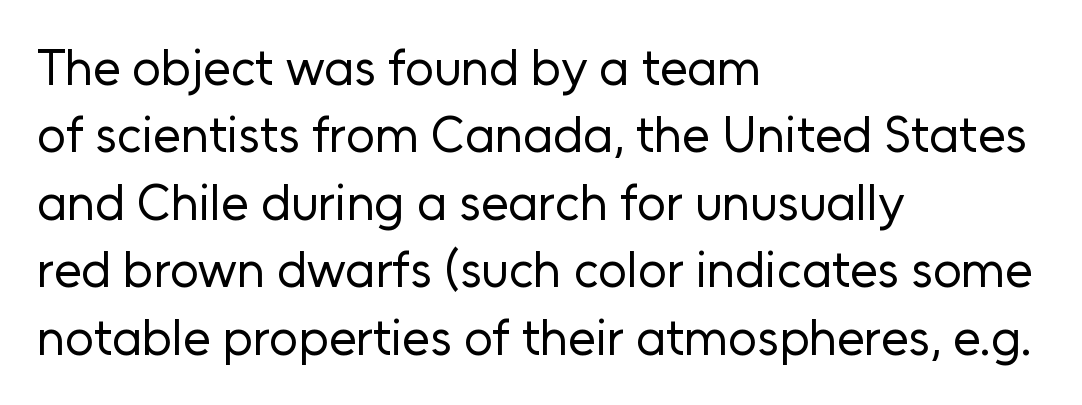
The image shows 50 px regular-weight sans-serif type, upright; set left-aligned, normal line spacing (1.35x), normal letter spacing, not underlined; low stroke contrast and a medium x-height.
